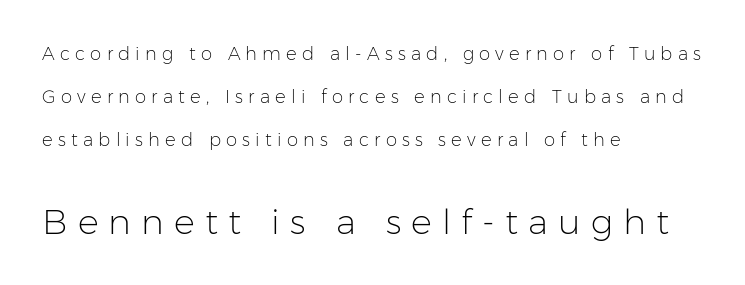
{"serif": "no", "italic": "no", "bold": "no", "weight": "light", "width": "normal", "stroke_contrast": "low", "x_height": "medium", "monospaced": "no", "underline": "no", "align": "left", "line_spacing": "loose", "line_spacing_ratio": 2.4, "letter_spacing": "wide", "letter_spacing_em": 0.29, "larger_block": "second", "size_ratio": 1.94, "glyph_px": 35}
